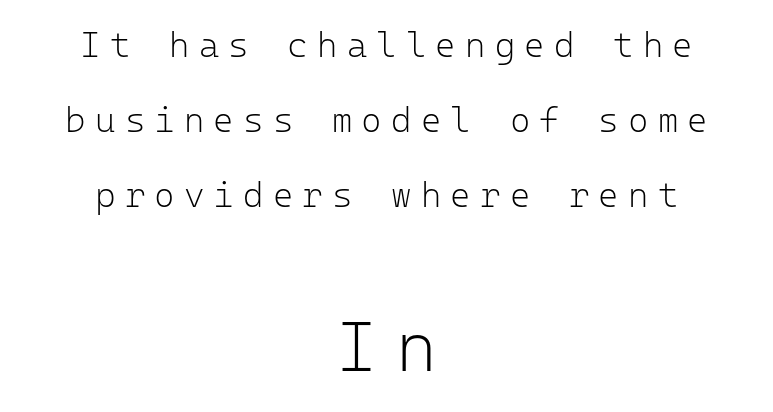
Q: Is the text bold? A: No.
Q: Is the text italic (slanted)? A: No, it is upright.
Q: Is the typeface a serif or a sans-serif typeface? A: Sans-serif.
Q: Is the text underlined? A: No.
Q: How is the paragraph aligned? A: Centered.
Q: Is the spacing between letters normal or unusually wide? A: Unusually wide.
Q: Is the spacing between lines tight, normal or loose? A: Loose.
Q: Which block of text is set in a larger size, the first (top) or the second (bottom)? A: The second (bottom) one.
Q: Width (condensed, normal, or wide)? A: Normal.
Q: Stroke contrast? A: Low.
Q: x-height? A: Medium.
Q: Monospaced? A: Yes.
